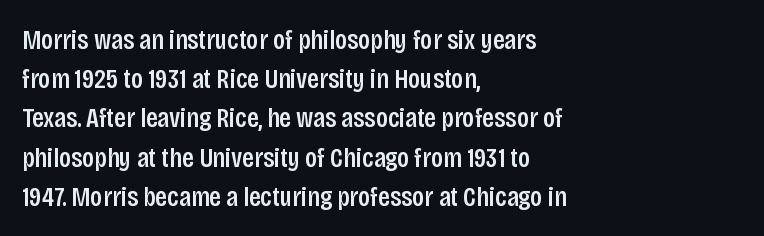
I'd call this a sans setting — the letters go barefoot. Underlining? Definitely not there. Short and long lines alike share a common starting point at left. How are the letters spaced? Ordinarily, with no added tracking.
